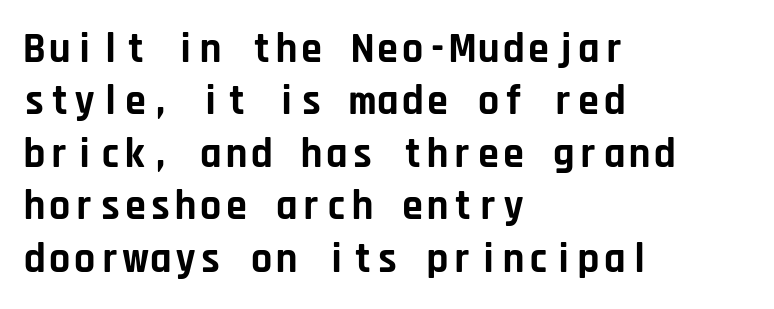
The image shows 42 px bold sans-serif type, upright, monospaced; set left-aligned, normal line spacing (1.25x), normal letter spacing, not underlined; low stroke contrast and a large x-height.
